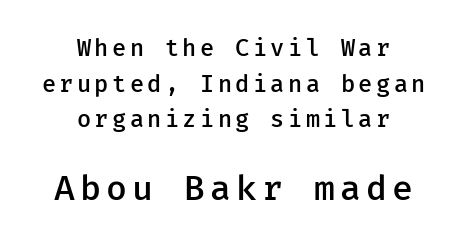
Rendered with straight, roman letterforms. The rows are spaced the way most documents space them. Does the bottom block carry the larger type? Yes, it does. The typesetter chose a symmetrical, centered arrangement here. Moderately thickened strokes mark this as semibold type.
